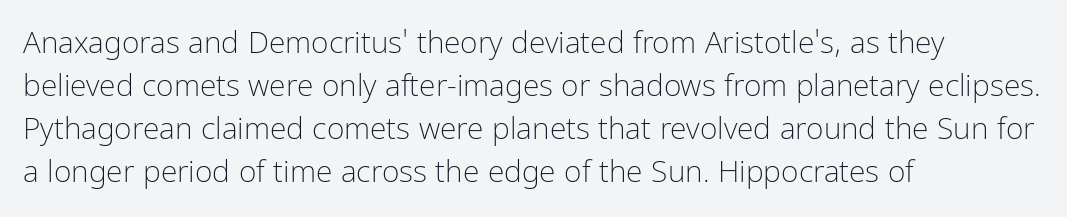
{"serif": "no", "italic": "no", "bold": "no", "weight": "light", "width": "condensed", "stroke_contrast": "low", "x_height": "medium", "monospaced": "no", "underline": "no", "align": "left", "line_spacing": "normal", "line_spacing_ratio": 1.43, "letter_spacing": "normal", "letter_spacing_em": 0.0, "glyph_px": 30}
